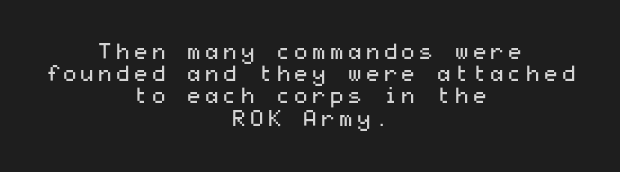
{"italic": "no", "bold": "no", "underline": "no", "align": "center", "line_spacing": "tight", "line_spacing_ratio": 1.01, "glyph_px": 22}
